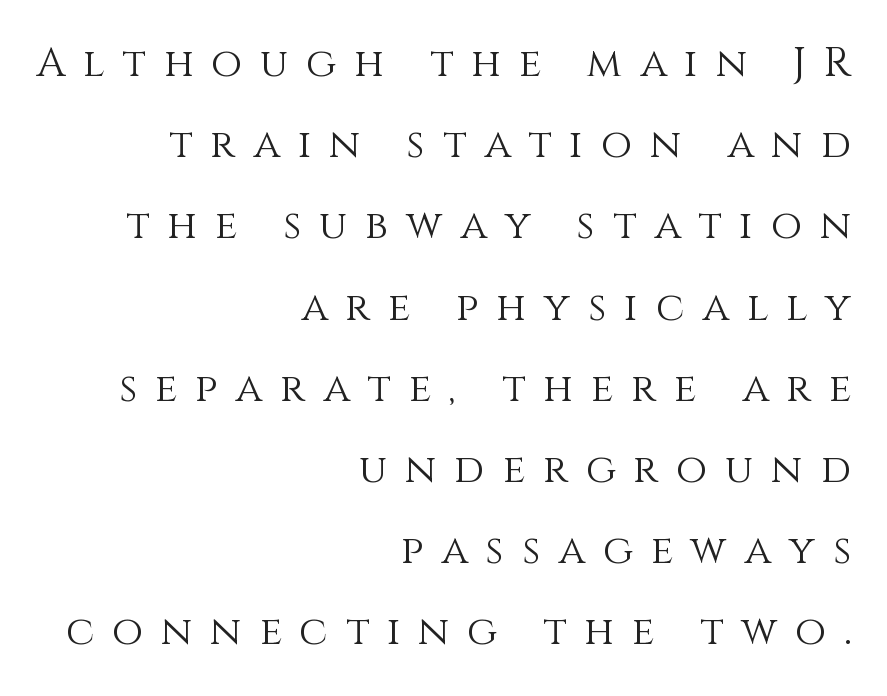
The image shows 40 px light type, upright; set right-aligned, loose line spacing (2.03x), unusually wide letter spacing (+0.45 em), not underlined; medium stroke contrast and a large x-height.
